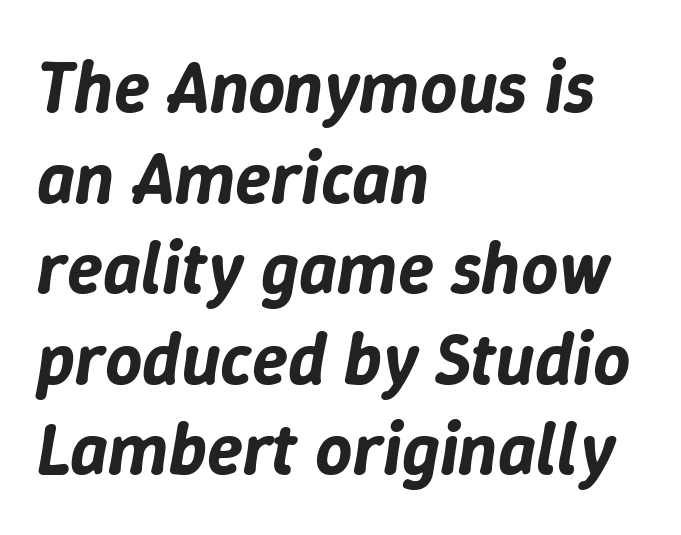
The image shows 73 px text type, italic (leaning right); set left-aligned, line spacing 1.24x, normal letter spacing, not underlined; low stroke contrast and a medium x-height.
